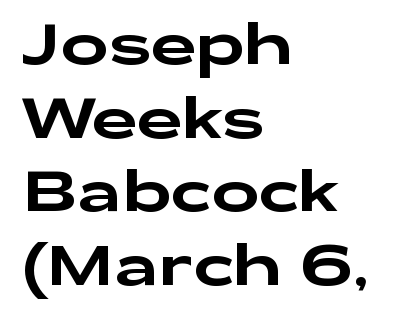
The image shows 57 px wide sans-serif type, upright; set left-aligned, normal line spacing (1.29x), normal letter spacing, not underlined; low stroke contrast and a medium x-height.
